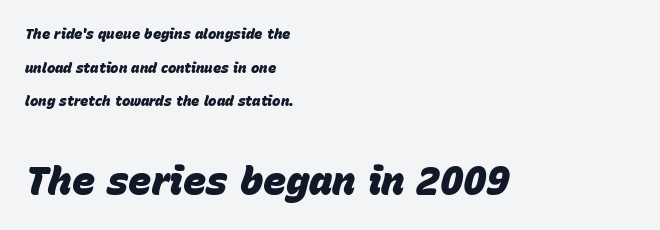
Q: Is the text bold? A: Yes.
Q: Is the text italic (slanted)? A: Yes, it leans right by about 15 degrees.
Q: Is the text underlined? A: No.
Q: How is the paragraph aligned? A: Left-aligned.
Q: Is the spacing between letters normal or unusually wide? A: Normal.
Q: Is the spacing between lines tight, normal or loose? A: Loose.
Q: Which block of text is set in a larger size, the first (top) or the second (bottom)? A: The second (bottom) one.
Q: Width (condensed, normal, or wide)? A: Normal.
Q: Stroke contrast? A: Low.
Q: x-height? A: Large.
Q: Monospaced? A: No.
